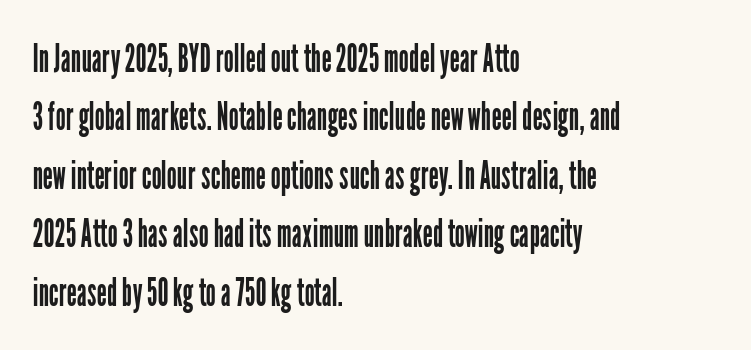
Q: Is the text bold? A: No.
Q: Is the text italic (slanted)? A: No, it is upright.
Q: Is the typeface a serif or a sans-serif typeface? A: Sans-serif.
Q: Is the text underlined? A: No.
Q: How is the paragraph aligned? A: Left-aligned.
Q: Is the spacing between letters normal or unusually wide? A: Normal.
Q: Is the spacing between lines tight, normal or loose? A: Normal.
Q: Width (condensed, normal, or wide)? A: Condensed.
Q: Stroke contrast? A: Low.
Q: x-height? A: Medium.
Q: Monospaced? A: No.
